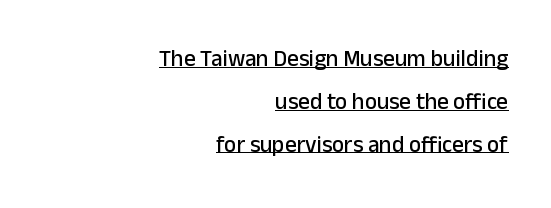
{"italic": "no", "underline": "yes", "align": "right", "line_spacing_ratio": 1.86, "letter_spacing": "normal", "letter_spacing_em": 0.0, "glyph_px": 23}
